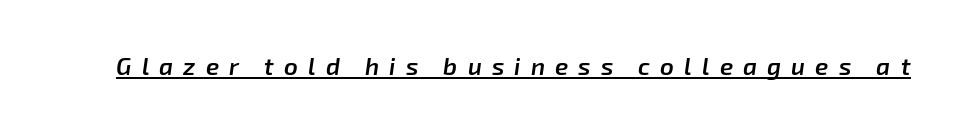
Q: Is the text bold? A: Semi-bold.
Q: Is the text italic (slanted)? A: Yes, it leans right by about 8 degrees.
Q: Is the text underlined? A: Yes.
Q: Is the spacing between letters normal or unusually wide? A: Unusually wide.
